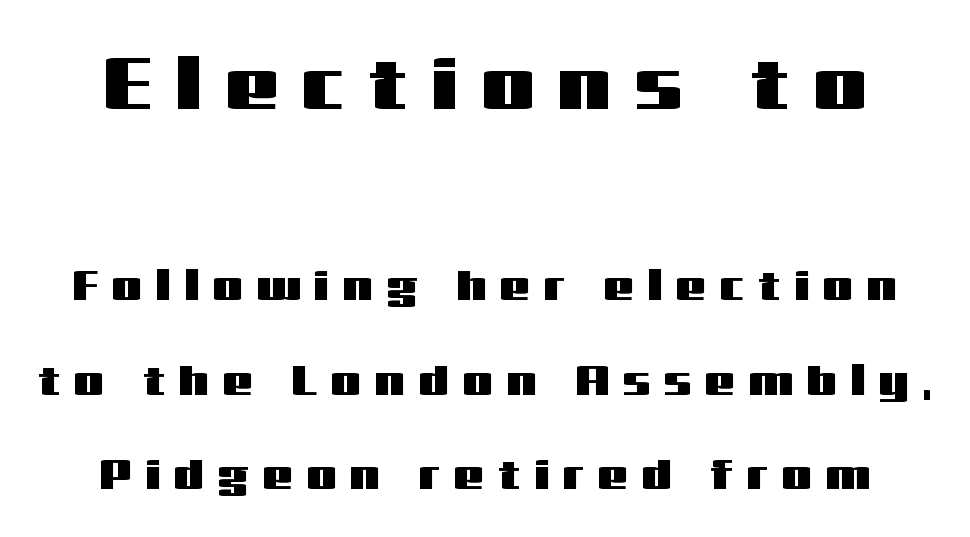
Q: Is the text italic (slanted)? A: No, it is upright.
Q: Is the typeface a serif or a sans-serif typeface? A: Sans-serif.
Q: Is the text underlined? A: No.
Q: How is the paragraph aligned? A: Centered.
Q: Is the spacing between letters normal or unusually wide? A: Unusually wide.
Q: Is the spacing between lines tight, normal or loose? A: Loose.
Q: Which block of text is set in a larger size, the first (top) or the second (bottom)? A: The first (top) one.
Q: Width (condensed, normal, or wide)? A: Wide.
Q: Stroke contrast? A: Medium.
Q: x-height? A: Medium.
Q: Monospaced? A: No.
